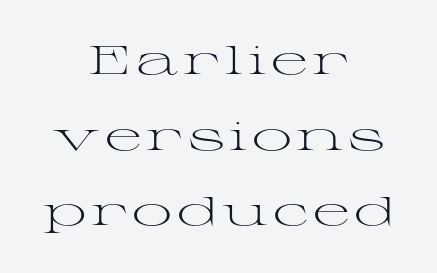
{"serif": "yes", "italic": "no", "bold": "no", "weight": "light", "width": "wide", "stroke_contrast": "medium", "x_height": "medium", "monospaced": "no", "underline": "no", "align": "center", "line_spacing_ratio": 1.89, "glyph_px": 40}
